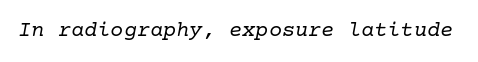
Q: Is the text bold? A: No.
Q: Is the text italic (slanted)? A: Yes, it leans right by about 10 degrees.
Q: Is the text underlined? A: No.
Q: Is the spacing between letters normal or unusually wide? A: Normal.
